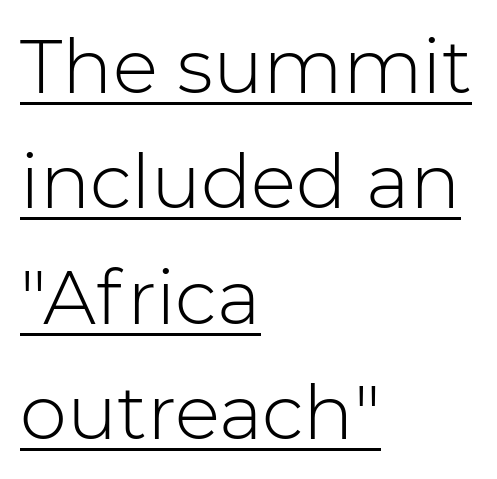
Q: Is the text bold? A: No.
Q: Is the text italic (slanted)? A: No, it is upright.
Q: Is the typeface a serif or a sans-serif typeface? A: Sans-serif.
Q: Is the text underlined? A: Yes.
Q: How is the paragraph aligned? A: Left-aligned.
Q: Is the spacing between letters normal or unusually wide? A: Normal.
Q: Is the spacing between lines tight, normal or loose? A: Normal.
Q: Width (condensed, normal, or wide)? A: Normal.
Q: Stroke contrast? A: Low.
Q: x-height? A: Medium.
Q: Monospaced? A: No.
